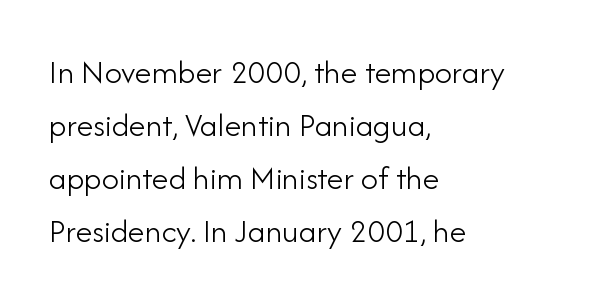
{"serif": "no", "italic": "no", "bold": "no", "weight": "light", "width": "normal", "stroke_contrast": "low", "x_height": "small", "monospaced": "no", "underline": "no", "align": "left", "line_spacing": "normal", "line_spacing_ratio": 1.56, "letter_spacing": "normal", "letter_spacing_em": 0.0, "glyph_px": 34}
